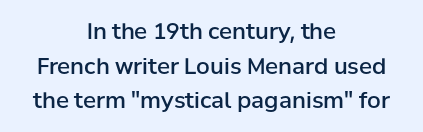
The image shows 22 px text type, upright; set centered, normal line spacing (1.57x), normal letter spacing, not underlined.
